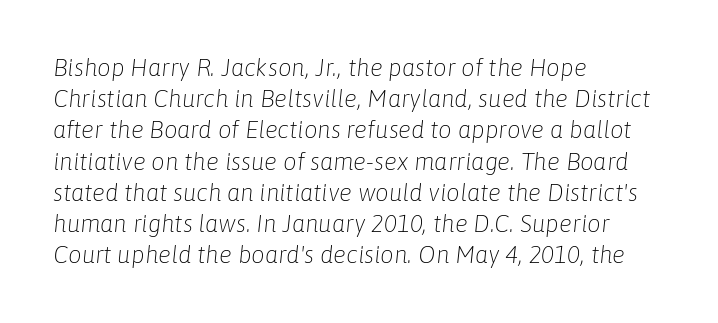
The image shows 24 px text type, italic (leaning right); set left-aligned, normal line spacing (1.3x), normal letter spacing, not underlined.
